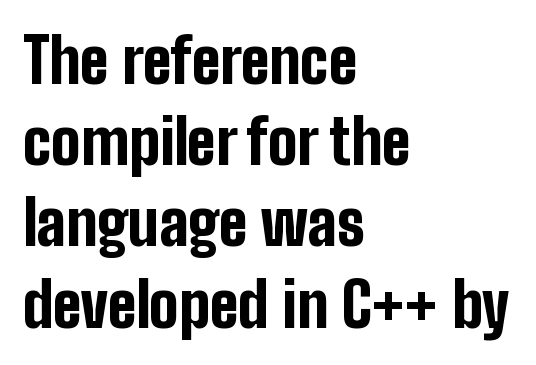
The image shows 62 px bold, condensed sans-serif type, upright; set left-aligned, normal line spacing (1.31x), normal letter spacing, not underlined; low stroke contrast and a medium x-height.
